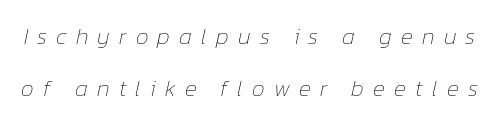
The image shows 23 px text type, italic (leaning right); set loose line spacing (2.24x), unusually wide letter spacing (+0.4 em), not underlined.
